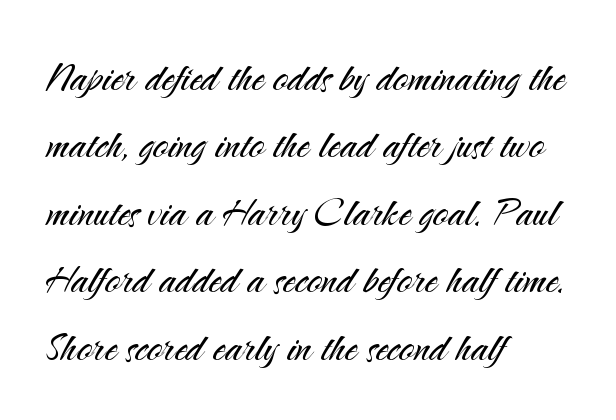
{"serif": "no", "bold": "no", "weight": "light", "width": "normal", "stroke_contrast": "medium", "x_height": "small", "monospaced": "no", "underline": "no", "align": "left", "line_spacing": "normal", "line_spacing_ratio": 1.35, "letter_spacing": "normal", "letter_spacing_em": 0.0, "glyph_px": 50}
